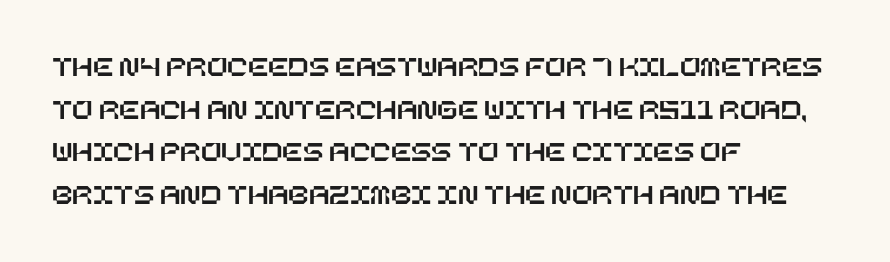
The image shows 30 px text type, upright; set left-aligned, normal line spacing (1.42x), normal letter spacing, not underlined; low stroke contrast and a large x-height.
